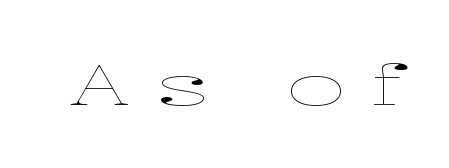
The image shows 57 px thin, wide type, upright; set unusually wide letter spacing (+0.44 em), not underlined; low stroke contrast and a medium x-height.
